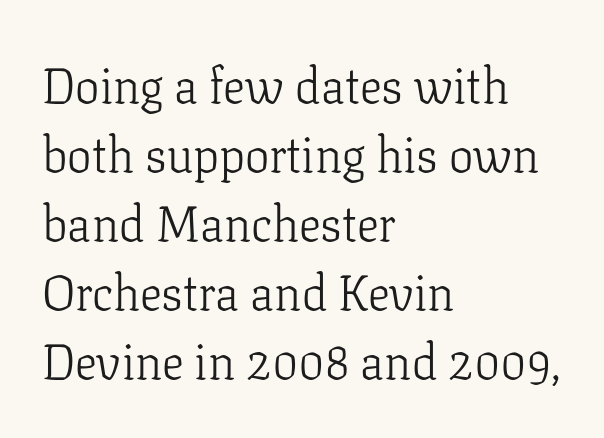
{"serif": "yes", "italic": "no", "bold": "no", "weight": "light", "width": "normal", "stroke_contrast": "low", "x_height": "medium", "monospaced": "no", "underline": "no", "align": "left", "line_spacing": "normal", "line_spacing_ratio": 1.41, "letter_spacing": "normal", "letter_spacing_em": 0.0, "glyph_px": 49}
